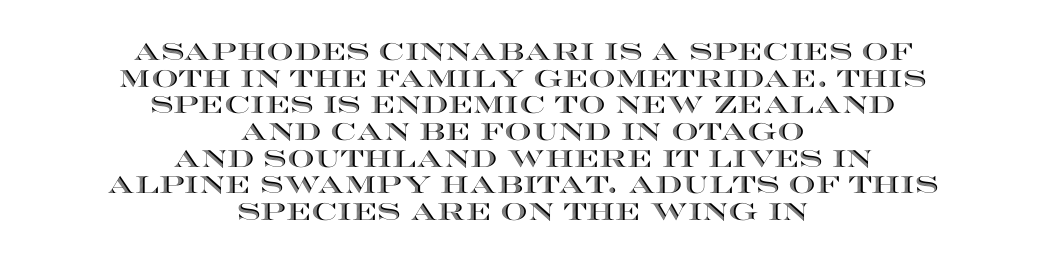
{"italic": "no", "underline": "no", "align": "center", "line_spacing": "tight", "line_spacing_ratio": 1.11, "letter_spacing": "normal", "letter_spacing_em": 0.0, "glyph_px": 24}
